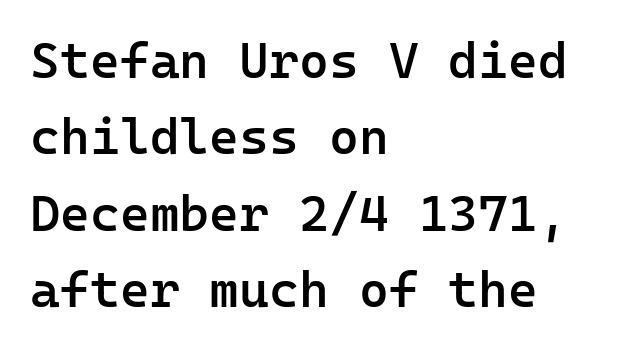
{"serif": "no", "italic": "no", "bold": "semi", "weight": "semibold", "width": "normal", "stroke_contrast": "low", "x_height": "medium", "monospaced": "yes", "underline": "no", "align": "left", "line_spacing": "normal", "line_spacing_ratio": 1.5, "letter_spacing": "normal", "letter_spacing_em": 0.0, "glyph_px": 51}
